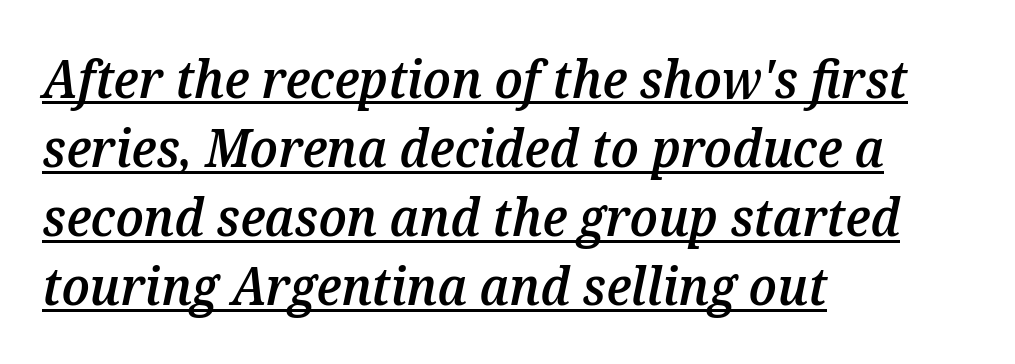
{"italic": "yes", "lean": "right", "slant_degrees": 12, "bold": "semi", "weight": "semibold", "width": "normal", "stroke_contrast": "medium", "x_height": "medium", "monospaced": "no", "underline": "yes", "align": "left", "line_spacing": "normal", "line_spacing_ratio": 1.33, "letter_spacing": "normal", "letter_spacing_em": 0.0, "glyph_px": 52}
